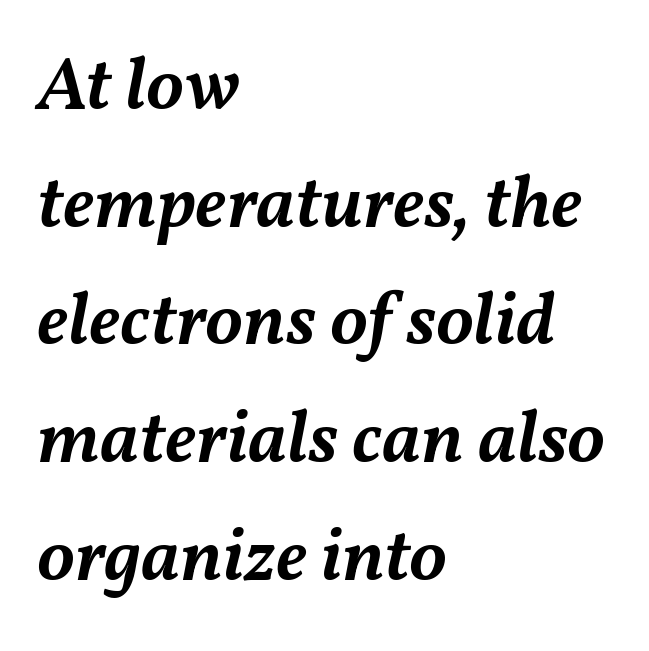
Q: Is the text bold? A: Semi-bold.
Q: Is the text italic (slanted)? A: Yes, it leans right by about 11 degrees.
Q: Is the text underlined? A: No.
Q: How is the paragraph aligned? A: Left-aligned.
Q: Is the spacing between letters normal or unusually wide? A: Normal.
Q: Is the spacing between lines tight, normal or loose? A: Normal.
Q: Width (condensed, normal, or wide)? A: Normal.
Q: Stroke contrast? A: Medium.
Q: x-height? A: Medium.
Q: Monospaced? A: No.
